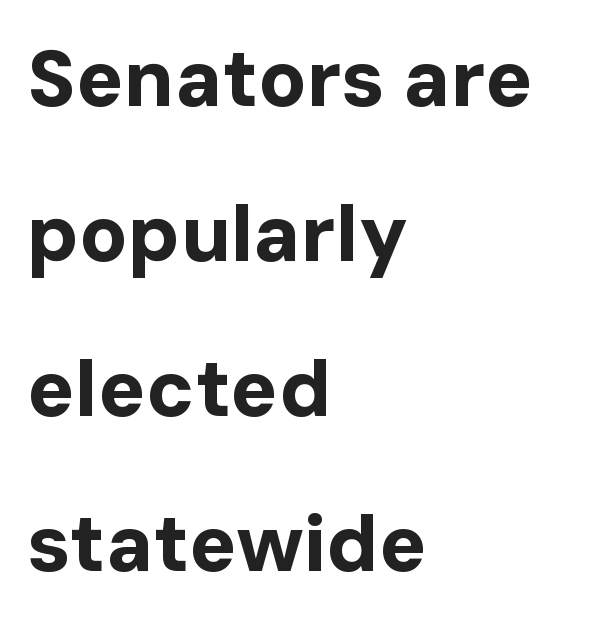
The image shows 79 px bold sans-serif type, upright; set left-aligned, loose line spacing (1.96x), normal letter spacing, not underlined; low stroke contrast and a medium x-height.
